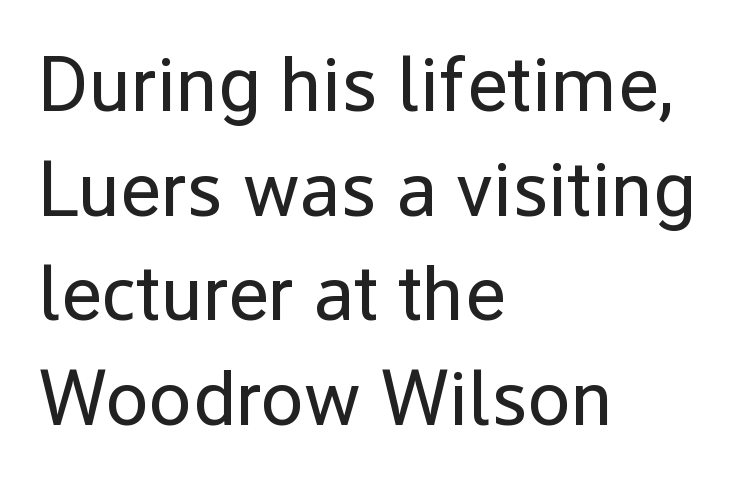
Q: Is the text bold? A: No.
Q: Is the text italic (slanted)? A: No, it is upright.
Q: Is the typeface a serif or a sans-serif typeface? A: Sans-serif.
Q: Is the text underlined? A: No.
Q: How is the paragraph aligned? A: Left-aligned.
Q: Is the spacing between letters normal or unusually wide? A: Normal.
Q: Is the spacing between lines tight, normal or loose? A: Normal.
Q: Width (condensed, normal, or wide)? A: Normal.
Q: Stroke contrast? A: Low.
Q: x-height? A: Medium.
Q: Monospaced? A: No.
